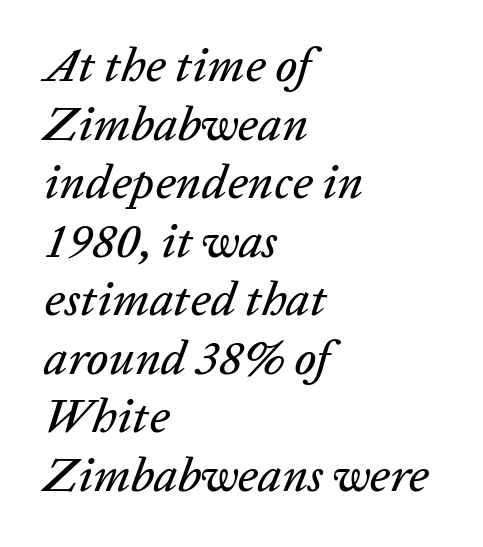
The image shows 48 px text type, italic (leaning right); set left-aligned, line spacing 1.22x, normal letter spacing, not underlined; low stroke contrast and a medium x-height.
